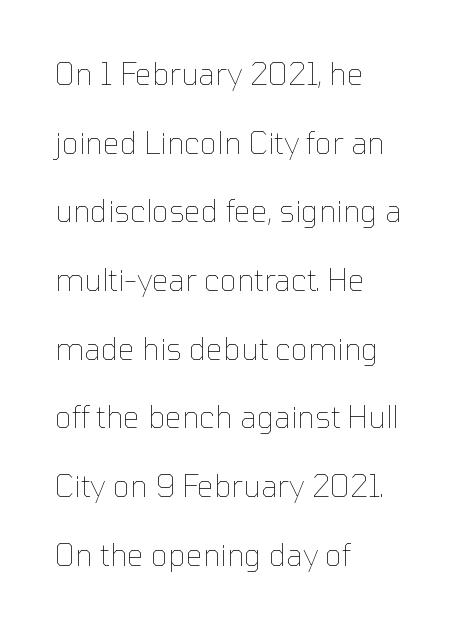
Q: Is the text bold? A: No.
Q: Is the text italic (slanted)? A: No, it is upright.
Q: Is the text underlined? A: No.
Q: How is the paragraph aligned? A: Left-aligned.
Q: Is the spacing between letters normal or unusually wide? A: Normal.
Q: Is the spacing between lines tight, normal or loose? A: Loose.
Q: Width (condensed, normal, or wide)? A: Normal.
Q: Stroke contrast? A: Low.
Q: x-height? A: Medium.
Q: Monospaced? A: No.
